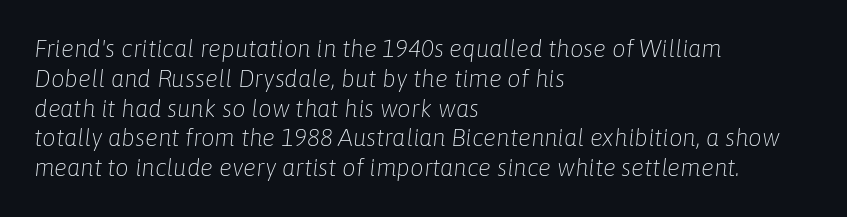
Nobody drew a line under any word here. Nothing unusual about the tracking: characters are spaced as the font intends. The typesetting does not lean heavy: it is not bold. Alignment: flush left.
